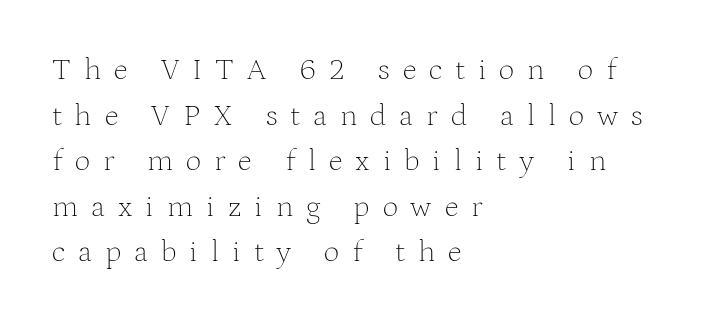
This sample uses an upright cut, with every glyph sitting square on the baseline. In terms of leading, this rendering sits right in the middle. The tracking jumps out immediately: characters are airy and widely separated. This rendering features lettering with no underline. These lines are rendered in a variable-pitch font.
